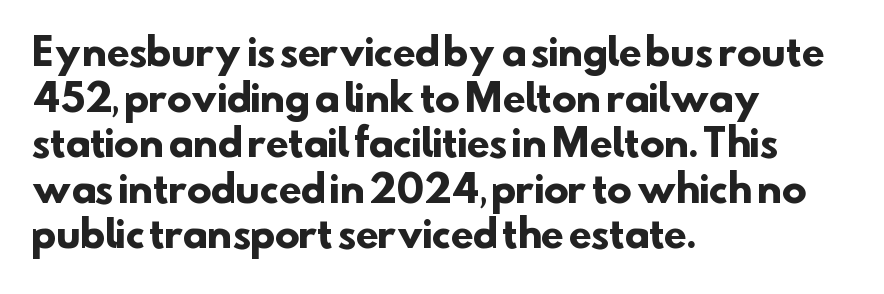
The lines are quadded left. A typesetter would call this zero additional tracking. Is this a fixed-width face? No — the glyphs have proportional, varying widths. The passage shown is emphatically bold. The passage shown is not underscored anywhere. Observe the absence of serifs on each vertical stroke in this sample.
